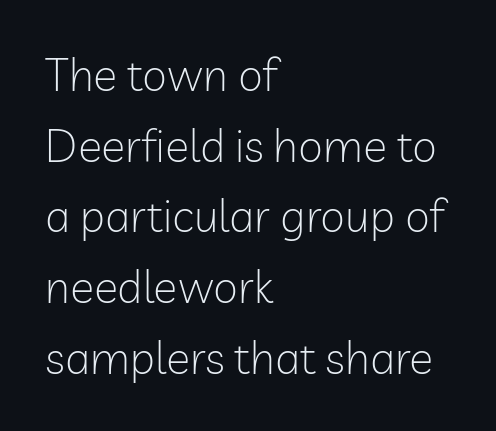
{"serif": "no", "italic": "no", "bold": "no", "weight": "light", "width": "normal", "stroke_contrast": "low", "x_height": "medium", "monospaced": "no", "underline": "no", "align": "left", "line_spacing": "normal", "line_spacing_ratio": 1.57, "letter_spacing": "normal", "letter_spacing_em": 0.0, "glyph_px": 45}
